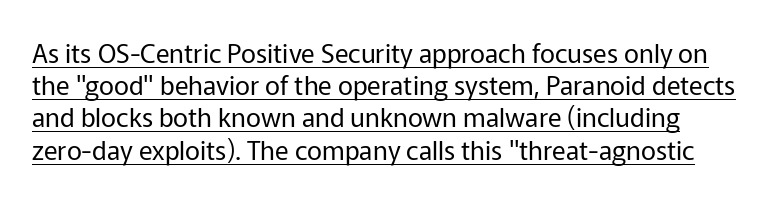
{"italic": "no", "bold": "no", "underline": "yes", "line_spacing_ratio": 1.24, "letter_spacing": "normal", "letter_spacing_em": 0.0, "glyph_px": 26}
